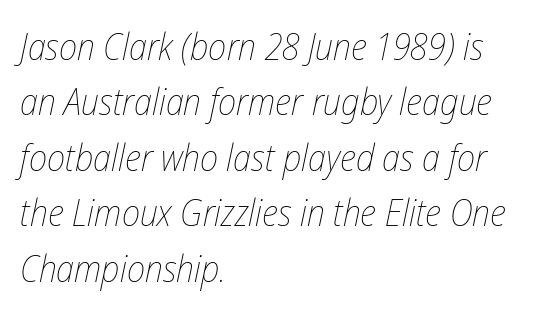
Q: Is the text bold? A: No.
Q: Is the text italic (slanted)? A: Yes, it leans right by about 12 degrees.
Q: Is the text underlined? A: No.
Q: How is the paragraph aligned? A: Left-aligned.
Q: Is the spacing between letters normal or unusually wide? A: Normal.
Q: Is the spacing between lines tight, normal or loose? A: Normal.
Q: Width (condensed, normal, or wide)? A: Condensed.
Q: Stroke contrast? A: Low.
Q: x-height? A: Medium.
Q: Monospaced? A: No.
